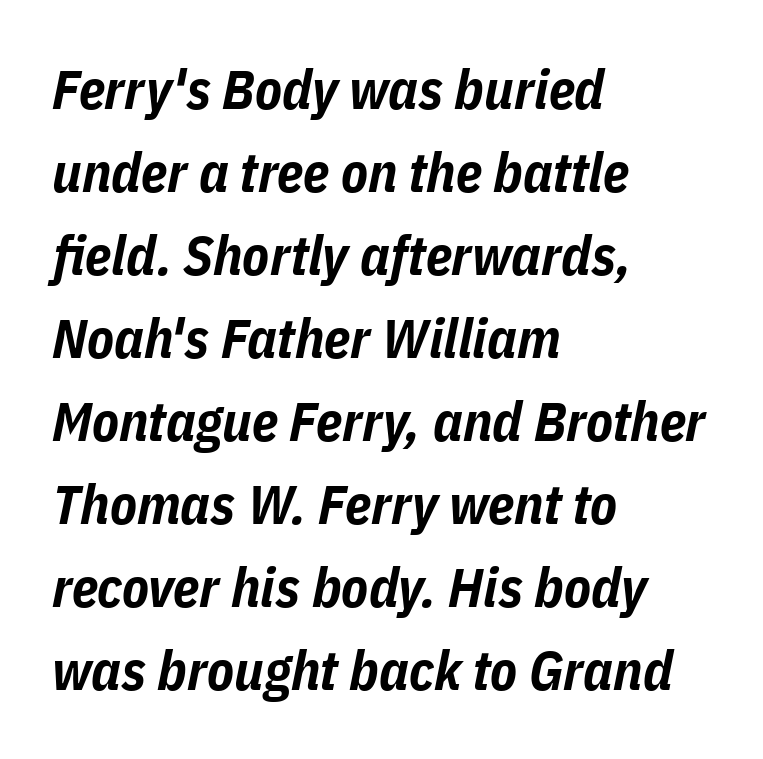
{"italic": "yes", "lean": "right", "slant_degrees": 11, "bold": "yes", "weight": "bold", "width": "condensed", "stroke_contrast": "low", "x_height": "medium", "monospaced": "no", "underline": "no", "align": "left", "line_spacing": "normal", "line_spacing_ratio": 1.51, "letter_spacing": "normal", "letter_spacing_em": 0.0, "glyph_px": 55}
